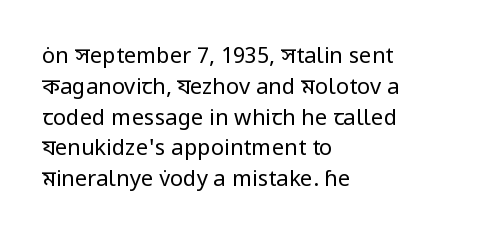
{"italic": "no", "bold": "no", "underline": "no", "align": "left", "line_spacing": "normal", "line_spacing_ratio": 1.4, "letter_spacing": "normal", "letter_spacing_em": 0.0, "glyph_px": 22}
